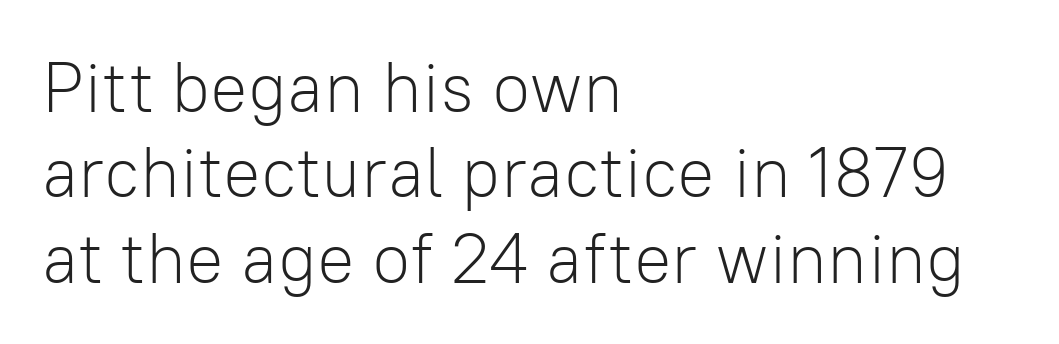
{"serif": "no", "italic": "no", "bold": "no", "weight": "light", "width": "normal", "stroke_contrast": "low", "x_height": "medium", "monospaced": "no", "underline": "no", "align": "left", "line_spacing_ratio": 1.22, "letter_spacing": "normal", "letter_spacing_em": 0.0, "glyph_px": 70}
